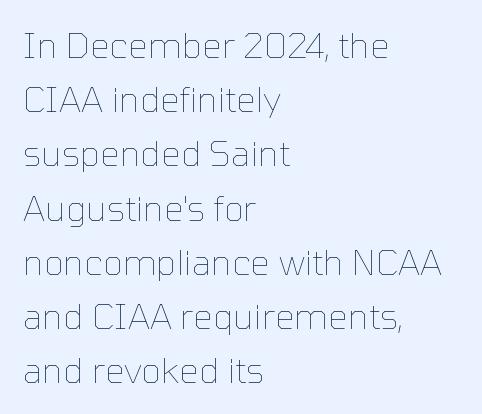
A roman cut, with each character standing at attention. Only glyphs here, with clear space below each row. Here the glyphs are tracked normally, forming tight word shapes. The letters advance in unequal steps, a hallmark of proportional type. Vertical stems look standard width or narrower in stroke.
